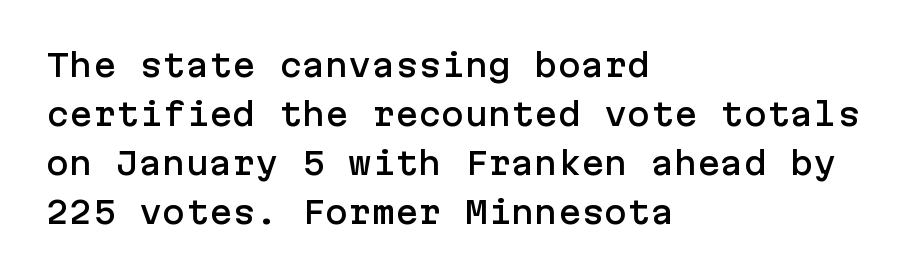
{"serif": "no", "italic": "no", "width": "normal", "stroke_contrast": "low", "x_height": "medium", "underline": "no", "align": "left", "line_spacing": "normal", "line_spacing_ratio": 1.58, "letter_spacing": "normal", "letter_spacing_em": 0.0, "glyph_px": 31}
